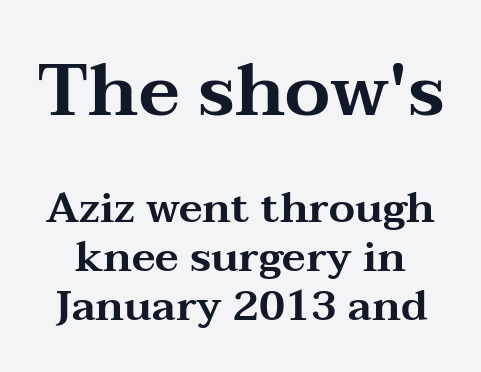
Q: Is the text italic (slanted)? A: No, it is upright.
Q: Is the typeface a serif or a sans-serif typeface? A: Serif.
Q: Is the text underlined? A: No.
Q: Is the spacing between letters normal or unusually wide? A: Normal.
Q: Which block of text is set in a larger size, the first (top) or the second (bottom)? A: The first (top) one.
Q: Width (condensed, normal, or wide)? A: Wide.
Q: Stroke contrast? A: Medium.
Q: x-height? A: Medium.
Q: Monospaced? A: No.
